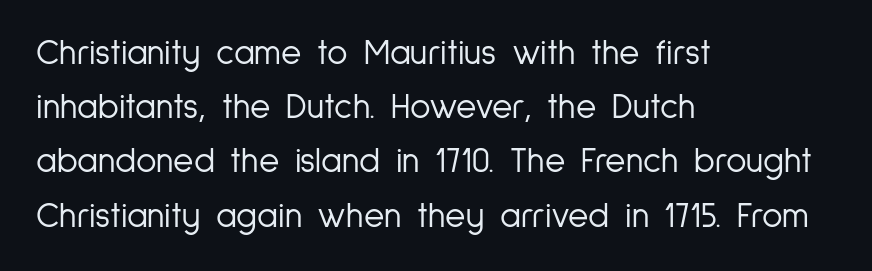
The image shows 35 px light, condensed sans-serif type, upright; set left-aligned, normal line spacing (1.55x), normal letter spacing, not underlined; low stroke contrast and a medium x-height.
